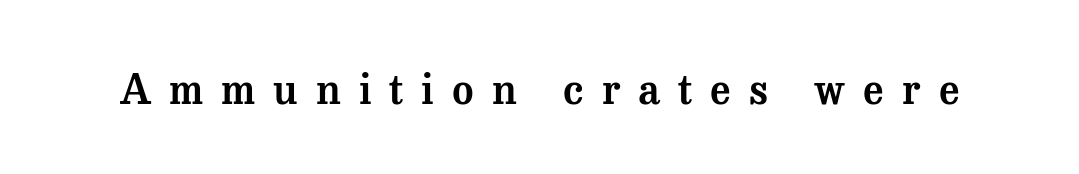
A typesetter would call this proportional, since set widths differ per character. Ordinary non-slanted type is in use. In terms of letterspacing, this is a distinctly airy, spread setting. Are there feet on the stems? There are — it's a serif. Only glyphs here, with clear space below each row.
